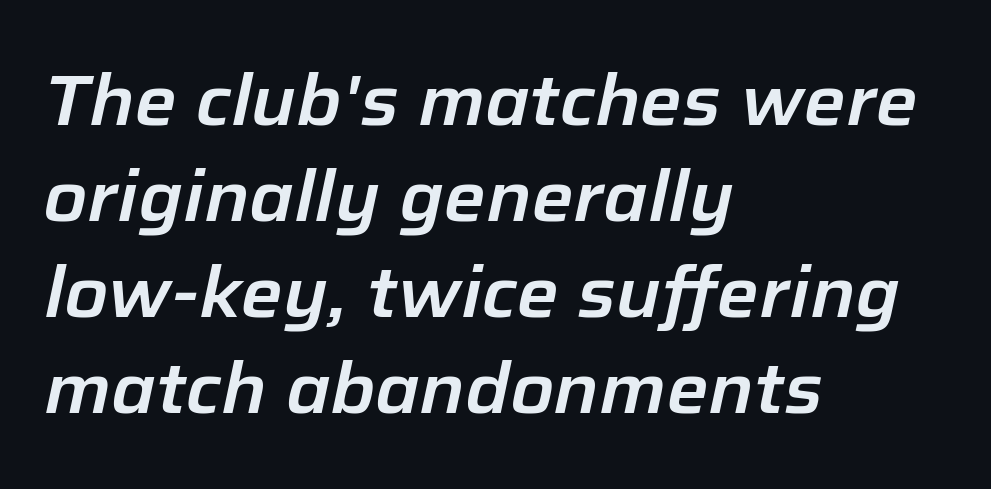
The line texture is even and compact thanks to regular tracking. Typeset ragged right — the left edge is the straight one. Does the leading feel generous? No, just average. Note the varied advance widths — an 'i' is clearly narrower than an 'm'. This sample uses an oblique cut, with every glyph tilted off the vertical. Descenders are the only things crossing below the line.
